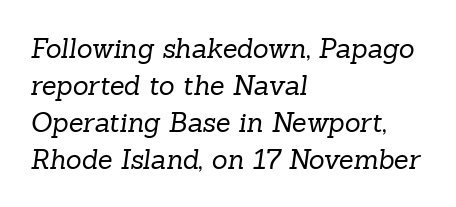
The passage shown is not underscored anywhere. The typesetter chose a ragged-right arrangement here. Letters have the restrained weight of plain body copy at most. Default kerning and tracking; the words read as compact shapes.
